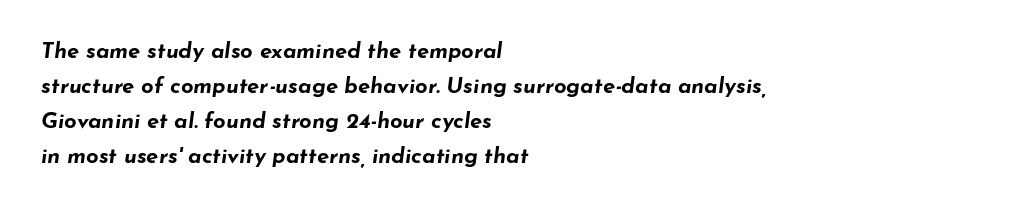
Nobody drew a line under any word here. Tracking here is standard; glyphs follow each other at the usual distance. The typesetter chose a ragged-right arrangement here. Heavy-handed strokes throughout: this text is bold. Is there much room between lines? A standard amount, neither cramped nor airy.
